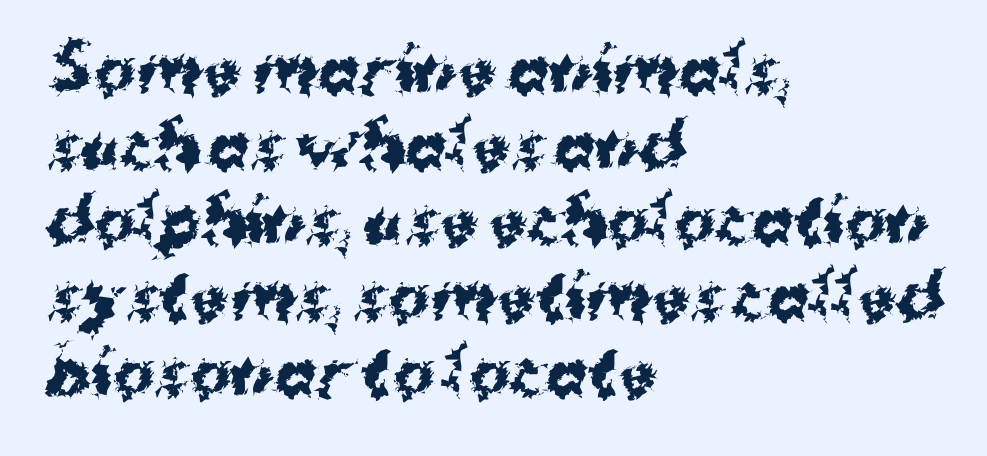
The image shows 62 px bold sans-serif type; set left-aligned, line spacing 1.22x, normal letter spacing, not underlined; medium stroke contrast and a medium x-height.
